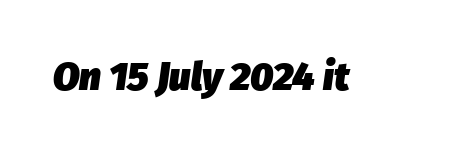
The image shows 39 px heavy type, italic (leaning right); set normal letter spacing, not underlined; low stroke contrast and a medium x-height.
